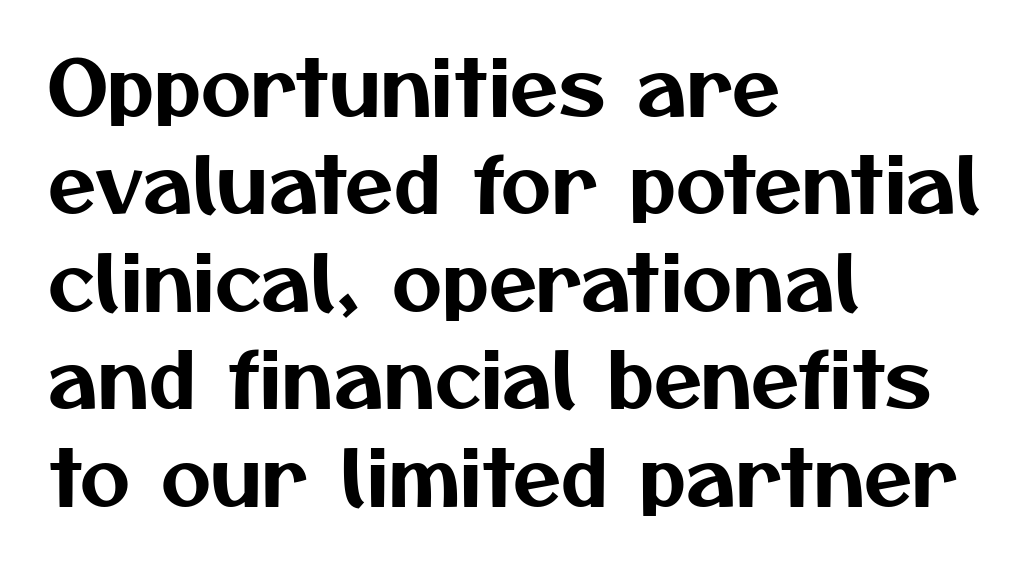
{"serif": "no", "width": "normal", "stroke_contrast": "medium", "x_height": "medium", "monospaced": "no", "underline": "no", "align": "left", "line_spacing": "normal", "line_spacing_ratio": 1.25, "letter_spacing": "normal", "letter_spacing_em": 0.0, "glyph_px": 78}
